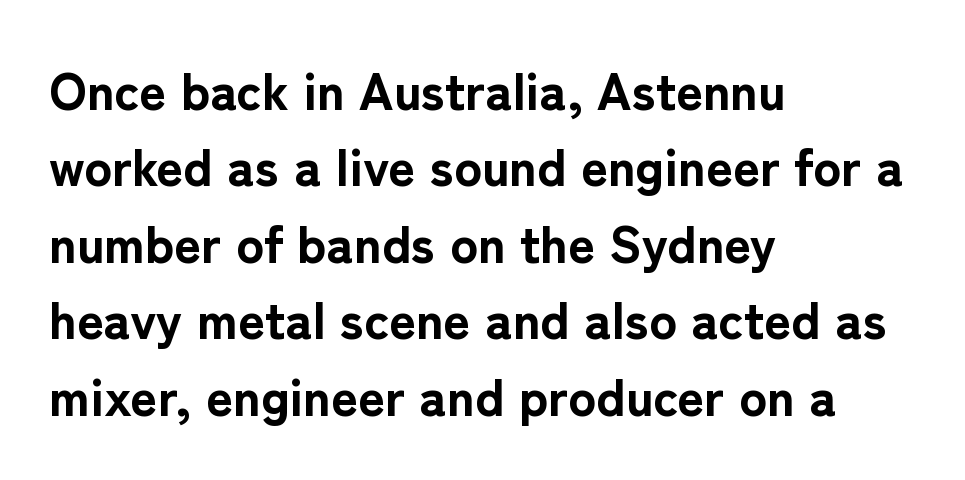
Quick note: interline space is typical. Type style note: lacks serifs. In terms of letterspacing, this is plain default setting. The passage shown is typed in a proportional face where columns would drift. Do the letters lean? They stand straight. Each line starts at the same left margin while the right side varies.
